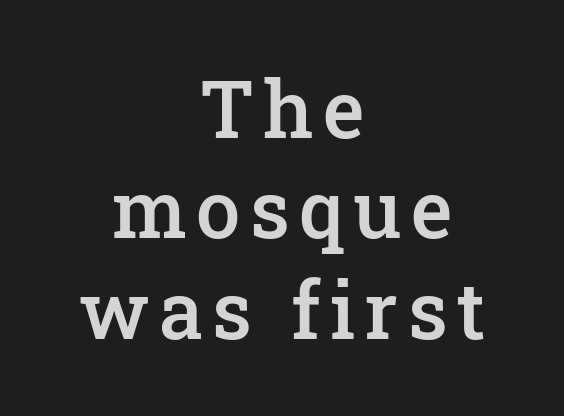
The image shows 79 px semibold serif type, upright; set centered, normal line spacing (1.27x), not underlined; low stroke contrast and a medium x-height.
